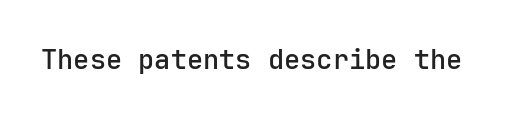
{"italic": "no", "underline": "no", "letter_spacing": "normal", "letter_spacing_em": 0.0, "glyph_px": 27}
